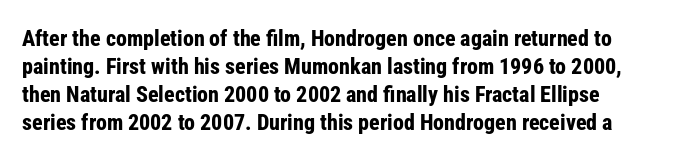
The font is running at its bold setting. Characters remain perfectly vertical along every line. Baseline-to-baseline distance is the conventional proportion of letter height. Nobody drew a line under any word here. What stands out about the letter spacing? Nothing — it is the standard amount.
